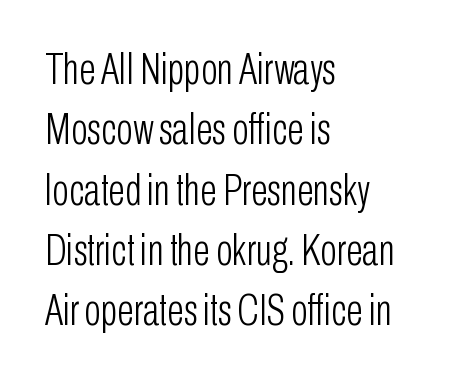
A typesetter would call this zero additional tracking. The lines sit at an ordinary, default distance from one another. These lines were composed using upright roman letters. Examine the stroke ends and you'll find no serifs. Which margin do the lines hug? The left one — the right edge is uneven. A bare baseline throughout the passage.
